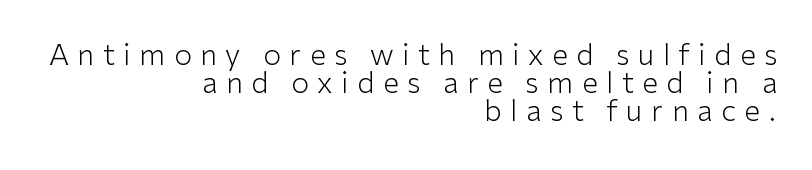
Q: Is the text bold? A: No.
Q: Is the text italic (slanted)? A: No, it is upright.
Q: Is the typeface a serif or a sans-serif typeface? A: Sans-serif.
Q: Is the text underlined? A: No.
Q: How is the paragraph aligned? A: Right-aligned.
Q: Is the spacing between letters normal or unusually wide? A: Unusually wide.
Q: Is the spacing between lines tight, normal or loose? A: Tight.
Q: Width (condensed, normal, or wide)? A: Normal.
Q: Stroke contrast? A: Low.
Q: x-height? A: Medium.
Q: Monospaced? A: No.
